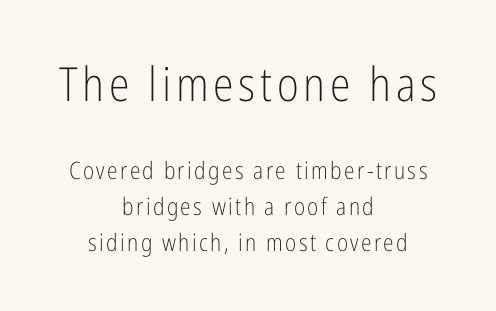
Beneath every word, the page is bare. Grotesque or geometric, the face here clearly has no serifs. Proportional: the letters do not fall into vertical columns. Weight: in the light-to-regular range.
